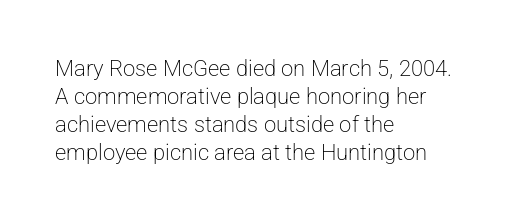
The image shows 22 px text type, upright; set left-aligned, normal line spacing (1.27x), normal letter spacing, not underlined.
